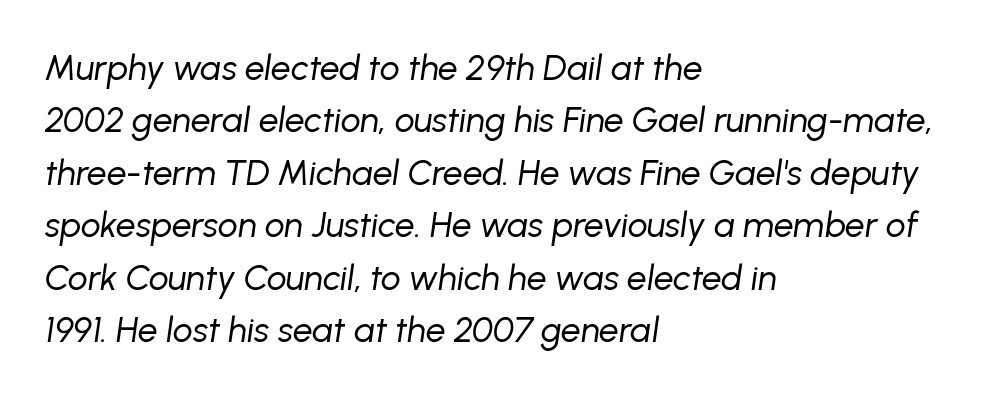
{"italic": "yes", "lean": "right", "slant_degrees": 8, "bold": "no", "weight": "regular", "width": "normal", "stroke_contrast": "low", "x_height": "medium", "monospaced": "no", "underline": "no", "align": "left", "line_spacing": "normal", "line_spacing_ratio": 1.5, "letter_spacing": "normal", "letter_spacing_em": 0.0, "glyph_px": 35}
